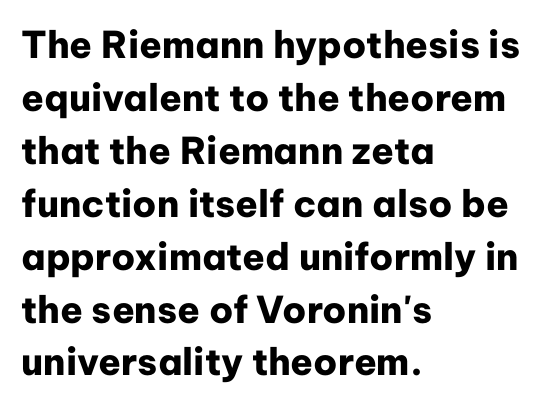
{"serif": "no", "italic": "no", "bold": "yes", "weight": "heavy", "width": "normal", "stroke_contrast": "low", "x_height": "medium", "monospaced": "no", "underline": "no", "align": "left", "line_spacing": "normal", "line_spacing_ratio": 1.43, "letter_spacing": "normal", "letter_spacing_em": 0.0, "glyph_px": 37}
